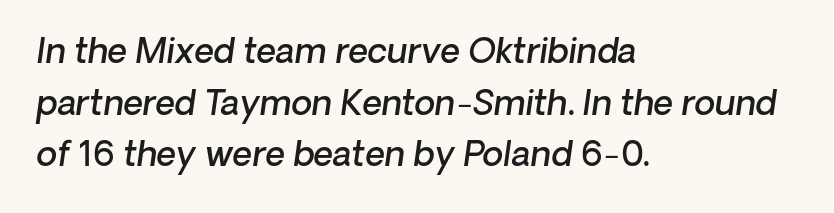
Italic? Definitely — the glyphs are oblique. What stands out about the letter spacing? Nothing — it is the standard amount. Semibold letterforms, between regular and bold. The setting favours the left margin, as ordinary paragraphs usually do.
